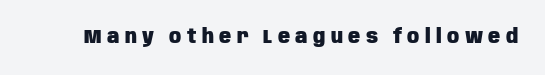
Q: Is the text bold? A: Yes.
Q: Is the text italic (slanted)? A: No, it is upright.
Q: Is the text underlined? A: No.
Q: Is the spacing between letters normal or unusually wide? A: Unusually wide.
